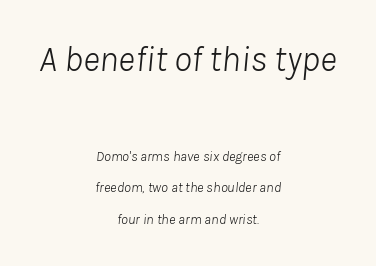
The image shows 36 px light type, italic (leaning right); set centered, loose line spacing (2.27x), normal letter spacing, not underlined; the first (top) block is 2.57x larger; low stroke contrast and a medium x-height.
